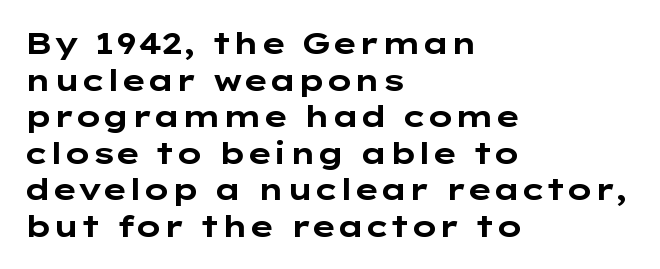
Q: Is the text bold? A: Yes.
Q: Is the text italic (slanted)? A: No, it is upright.
Q: Is the typeface a serif or a sans-serif typeface? A: Sans-serif.
Q: Is the text underlined? A: No.
Q: How is the paragraph aligned? A: Left-aligned.
Q: Is the spacing between letters normal or unusually wide? A: Normal.
Q: Width (condensed, normal, or wide)? A: Wide.
Q: Stroke contrast? A: Low.
Q: x-height? A: Medium.
Q: Monospaced? A: No.
